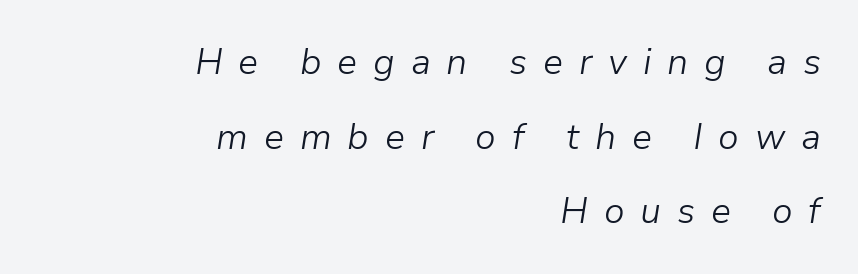
Character widths vary here, with narrow letters taking less room than wide ones. Leftover space on each line is placed entirely before the opening word. Check the space under the baseline: it is left empty. Stroke mass is kept to a normal reading level or below.
